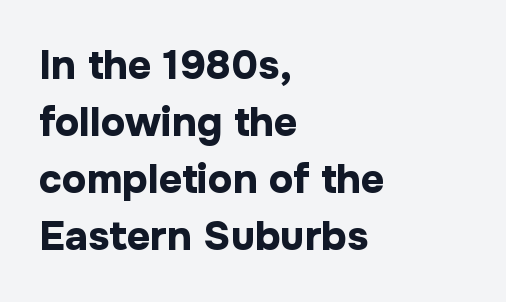
This rendering features lettering with no underline. The characters display no serif detailing; their extremities are plain. Each letter keeps its own natural width here, so spacing adapts to shape. These lines are set flush left with a ragged right edge. Reading down the column, the eye jumps a familiar distance to each next line.
